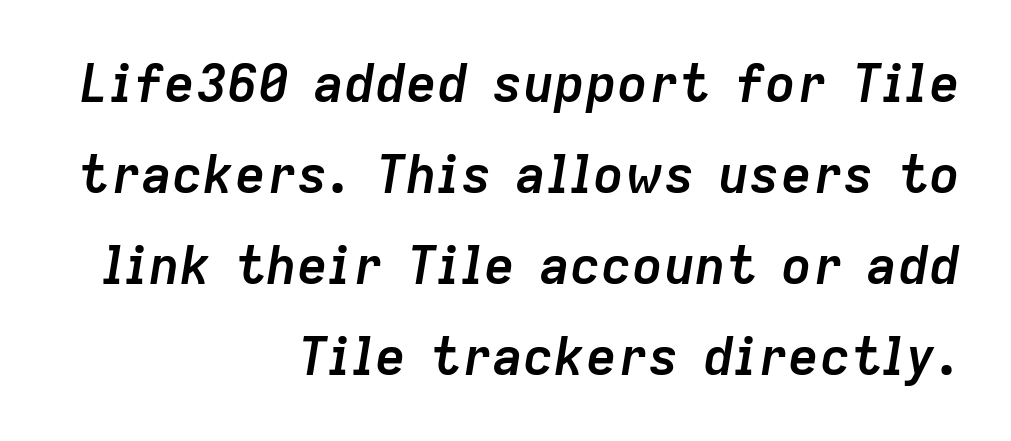
Q: Is the text bold? A: Yes.
Q: Is the text italic (slanted)? A: Yes, it leans right by about 9 degrees.
Q: Is the text underlined? A: No.
Q: How is the paragraph aligned? A: Right-aligned.
Q: Is the spacing between letters normal or unusually wide? A: Normal.
Q: Width (condensed, normal, or wide)? A: Normal.
Q: Stroke contrast? A: Low.
Q: x-height? A: Medium.
Q: Monospaced? A: No.
